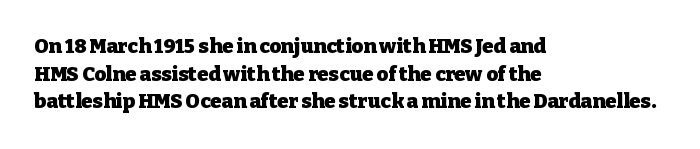
{"italic": "no", "bold": "yes", "underline": "no", "align": "left", "line_spacing": "normal", "line_spacing_ratio": 1.38, "letter_spacing": "normal", "letter_spacing_em": 0.0, "glyph_px": 20}
